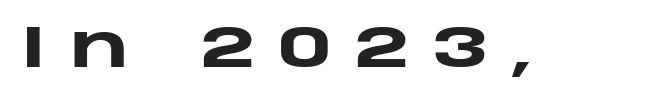
Q: Is the text bold? A: Yes.
Q: Is the text italic (slanted)? A: No, it is upright.
Q: Is the typeface a serif or a sans-serif typeface? A: Sans-serif.
Q: Is the text underlined? A: No.
Q: Is the spacing between letters normal or unusually wide? A: Unusually wide.
Q: Width (condensed, normal, or wide)? A: Wide.
Q: Stroke contrast? A: Low.
Q: x-height? A: Large.
Q: Monospaced? A: No.
